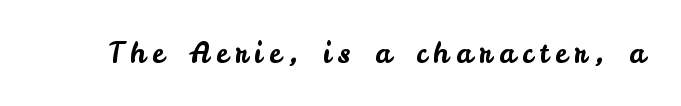
Q: Is the text italic (slanted)? A: Yes.
Q: Is the typeface a serif or a sans-serif typeface? A: Sans-serif.
Q: Is the text underlined? A: No.
Q: Is the spacing between letters normal or unusually wide? A: Unusually wide.
Q: Width (condensed, normal, or wide)? A: Normal.
Q: Stroke contrast? A: Low.
Q: x-height? A: Small.
Q: Monospaced? A: No.
